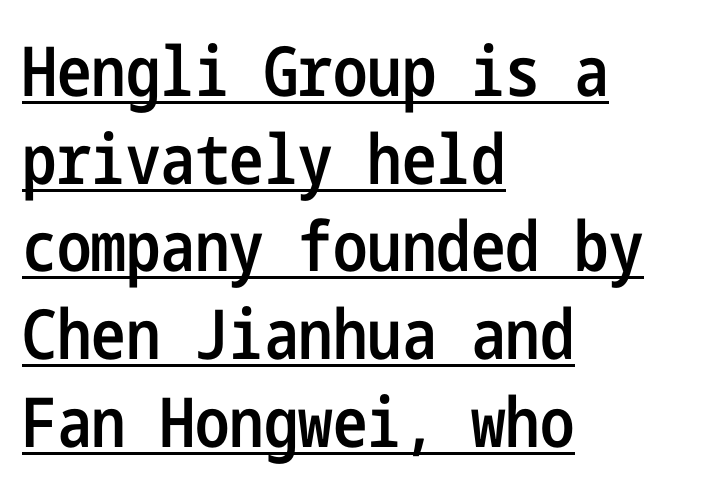
Q: Is the text bold? A: Semi-bold.
Q: Is the text italic (slanted)? A: No, it is upright.
Q: Is the typeface a serif or a sans-serif typeface? A: Sans-serif.
Q: Is the text underlined? A: Yes.
Q: How is the paragraph aligned? A: Left-aligned.
Q: Is the spacing between letters normal or unusually wide? A: Normal.
Q: Is the spacing between lines tight, normal or loose? A: Normal.
Q: Width (condensed, normal, or wide)? A: Condensed.
Q: Stroke contrast? A: Low.
Q: x-height? A: Medium.
